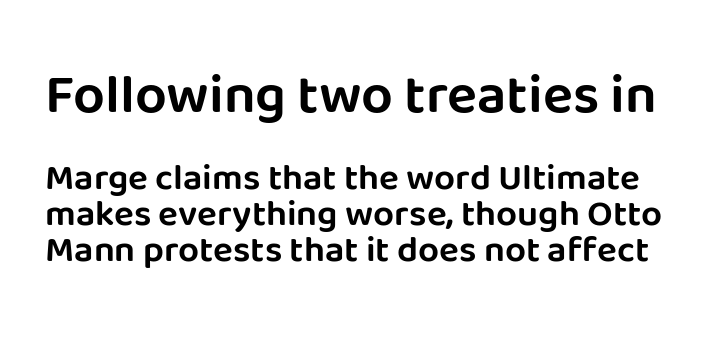
{"serif": "no", "italic": "no", "width": "normal", "stroke_contrast": "low", "x_height": "large", "monospaced": "no", "underline": "no", "line_spacing": "tight", "line_spacing_ratio": 0.98, "letter_spacing": "normal", "letter_spacing_em": 0.0, "larger_block": "first", "size_ratio": 1.51, "glyph_px": 56}
